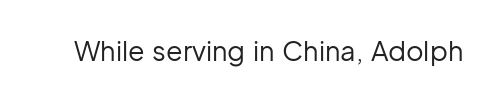
The image shows 27 px text type, upright; set normal letter spacing, not underlined.
